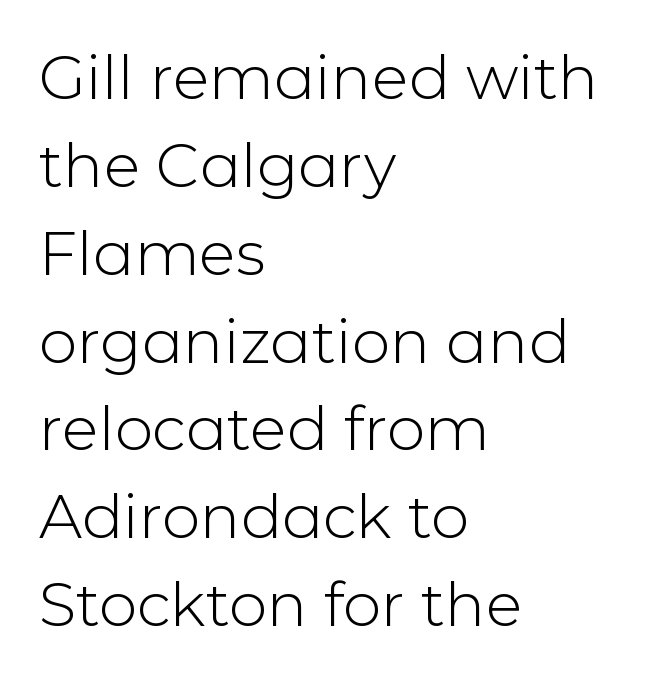
The typeface has the unassuming heft of standard copy or less. The letters stand straight up with perfectly vertical stems. The baseline area is clear. The tracking reads as untouched default to a designer's eye. A typesetter would call this proportional, since set widths differ per character.
